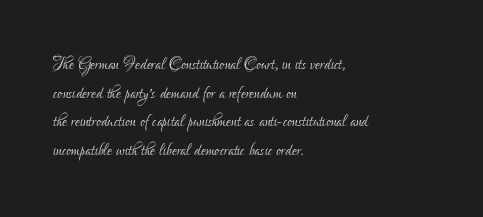
The image shows 22 px text type; set left-aligned, normal line spacing (1.3x), normal letter spacing, not underlined.
